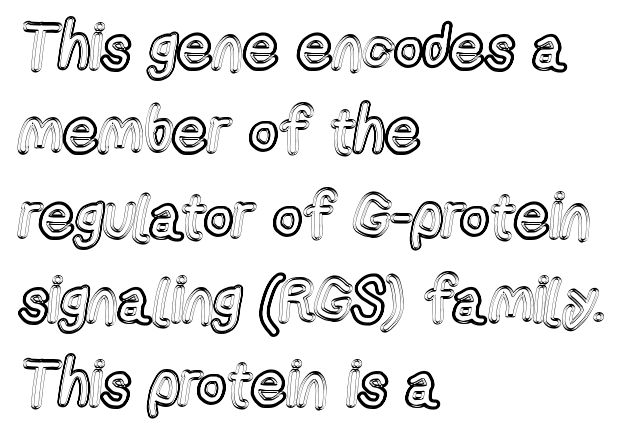
Q: Is the text italic (slanted)? A: Yes.
Q: Is the text underlined? A: No.
Q: How is the paragraph aligned? A: Left-aligned.
Q: Is the spacing between letters normal or unusually wide? A: Normal.
Q: Is the spacing between lines tight, normal or loose? A: Normal.
Q: Width (condensed, normal, or wide)? A: Condensed.
Q: x-height? A: Medium.
Q: Monospaced? A: No.
